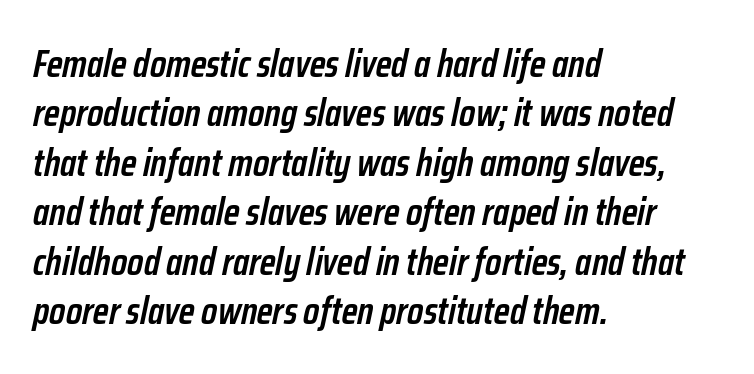
Q: Is the text bold? A: Semi-bold.
Q: Is the text italic (slanted)? A: Yes, it leans right by about 12 degrees.
Q: Is the text underlined? A: No.
Q: How is the paragraph aligned? A: Left-aligned.
Q: Is the spacing between letters normal or unusually wide? A: Normal.
Q: Is the spacing between lines tight, normal or loose? A: Normal.
Q: Width (condensed, normal, or wide)? A: Condensed.
Q: Stroke contrast? A: Low.
Q: x-height? A: Medium.
Q: Monospaced? A: No.
